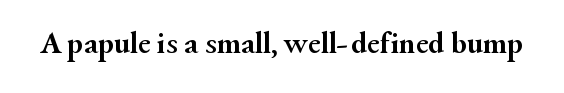
{"serif": "yes", "italic": "no", "bold": "yes", "weight": "semibold", "width": "normal", "stroke_contrast": "medium", "x_height": "small", "monospaced": "no", "underline": "no", "letter_spacing": "normal", "letter_spacing_em": 0.0, "glyph_px": 32}
